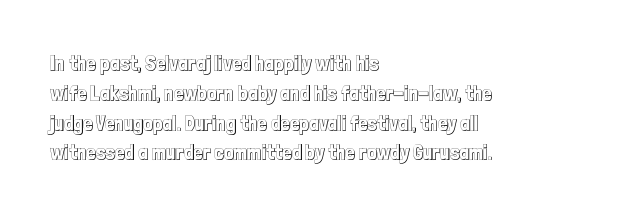
{"italic": "no", "underline": "no", "align": "left", "line_spacing": "normal", "line_spacing_ratio": 1.42, "letter_spacing": "normal", "letter_spacing_em": 0.0, "glyph_px": 21}
